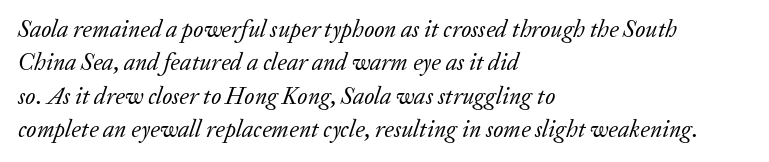
Stems and bowls with no extra thickness — not bold. Unmarked baselines from the first word to the last. Standard letterfit; no display-style spreading of the glyphs. Italic? Definitely — the glyphs are oblique. Layout note: lines flush left.
